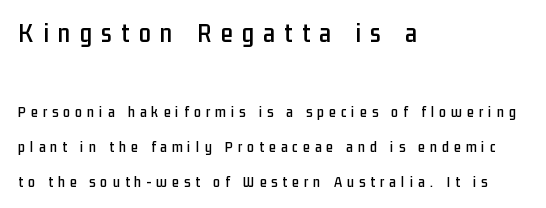
Q: Is the text italic (slanted)? A: No, it is upright.
Q: Is the text underlined? A: No.
Q: How is the paragraph aligned? A: Left-aligned.
Q: Is the spacing between letters normal or unusually wide? A: Unusually wide.
Q: Is the spacing between lines tight, normal or loose? A: Loose.
Q: Which block of text is set in a larger size, the first (top) or the second (bottom)? A: The first (top) one.
